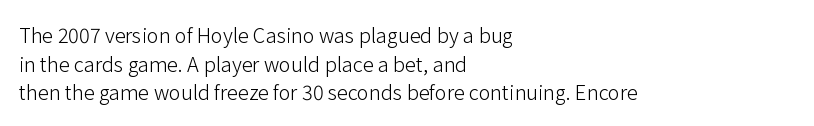
The image shows 20 px text type, upright; set left-aligned, normal line spacing (1.43x), normal letter spacing, not underlined.
